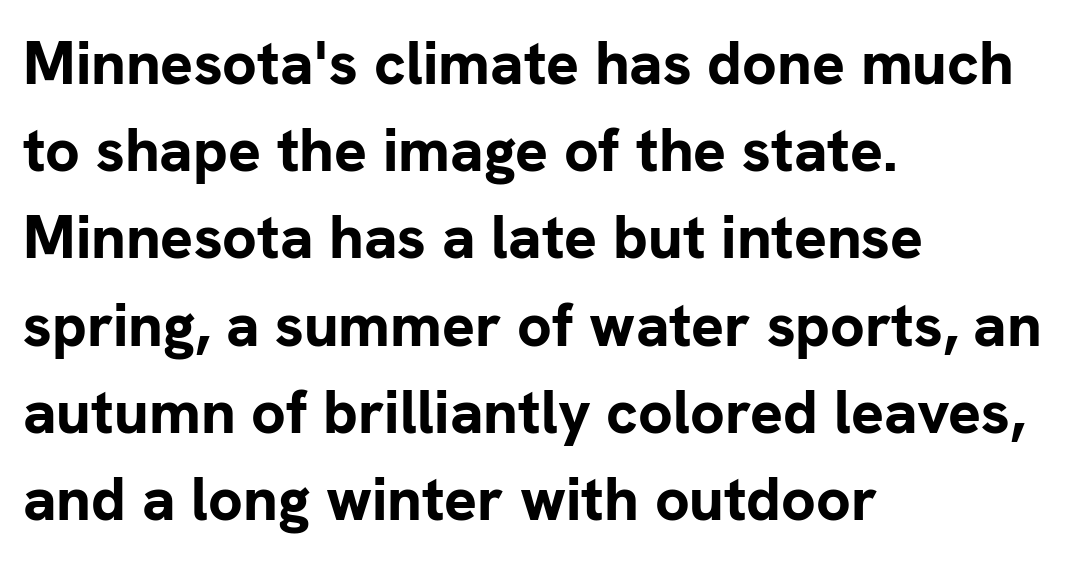
{"serif": "no", "italic": "no", "bold": "yes", "weight": "bold", "width": "normal", "stroke_contrast": "low", "x_height": "medium", "monospaced": "no", "underline": "no", "align": "left", "line_spacing": "normal", "line_spacing_ratio": 1.43, "letter_spacing": "normal", "letter_spacing_em": 0.0, "glyph_px": 61}
